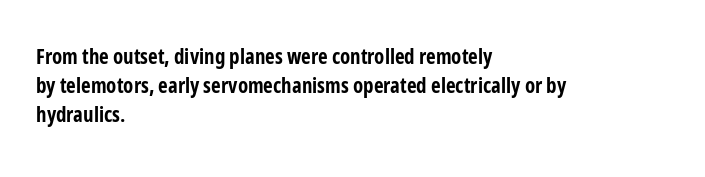
{"italic": "no", "bold": "yes", "underline": "no", "align": "left", "line_spacing": "normal", "line_spacing_ratio": 1.38, "letter_spacing": "normal", "letter_spacing_em": 0.0, "glyph_px": 21}
